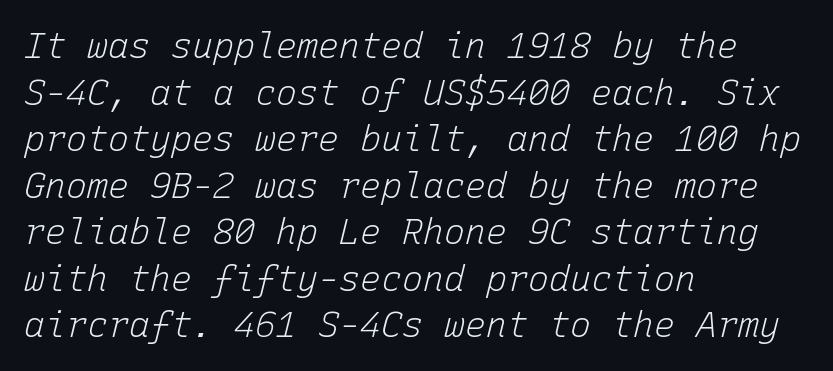
Glyph-to-glyph distance matches everyday printed text. Tall strokes in this sample are angled rather than plumb. Weight: not bold — regular or lighter. A bare baseline throughout the passage. The passage shown is typed in a monospace face where columns stay perfectly aligned. Line spacing here is normal.
